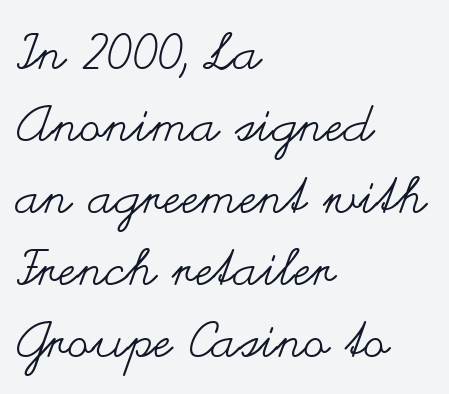
The image shows 50 px regular-weight, wide type; set left-aligned, normal line spacing (1.44x), normal letter spacing, not underlined; medium stroke contrast and a small x-height.
